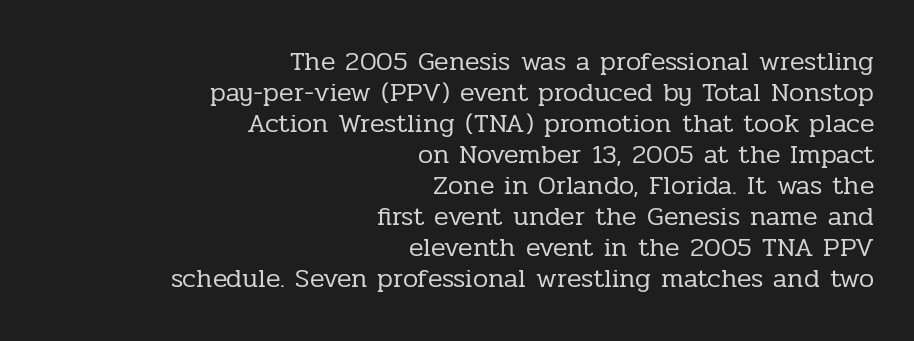
The image shows 27 px text type, upright; set right-aligned, tight line spacing (1.15x), normal letter spacing, not underlined.
